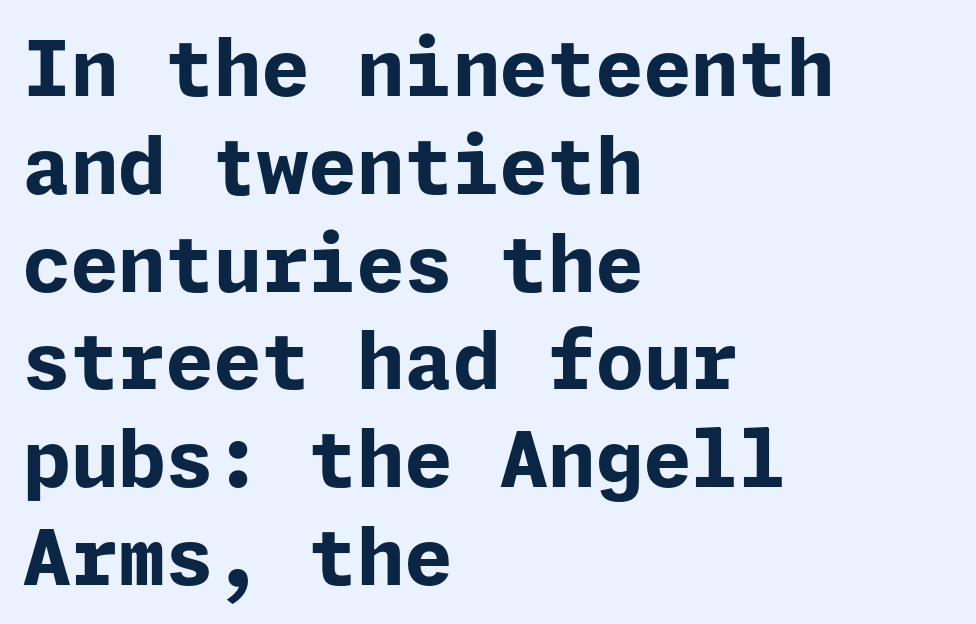
Q: Is the text bold? A: Yes.
Q: Is the text italic (slanted)? A: No, it is upright.
Q: Is the typeface a serif or a sans-serif typeface? A: Sans-serif.
Q: Is the text underlined? A: No.
Q: How is the paragraph aligned? A: Left-aligned.
Q: Is the spacing between letters normal or unusually wide? A: Normal.
Q: Is the spacing between lines tight, normal or loose? A: Normal.
Q: Width (condensed, normal, or wide)? A: Normal.
Q: Stroke contrast? A: Low.
Q: x-height? A: Medium.
